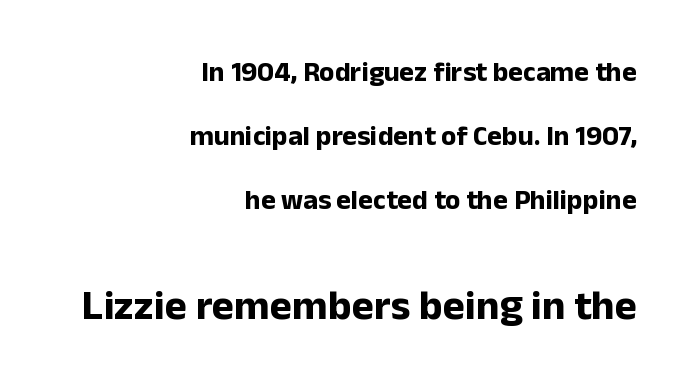
{"serif": "no", "italic": "no", "bold": "yes", "weight": "bold", "width": "normal", "stroke_contrast": "low", "x_height": "medium", "monospaced": "no", "underline": "no", "align": "right", "line_spacing": "loose", "line_spacing_ratio": 2.29, "letter_spacing": "normal", "letter_spacing_em": 0.0, "larger_block": "second", "size_ratio": 1.5, "glyph_px": 42}
